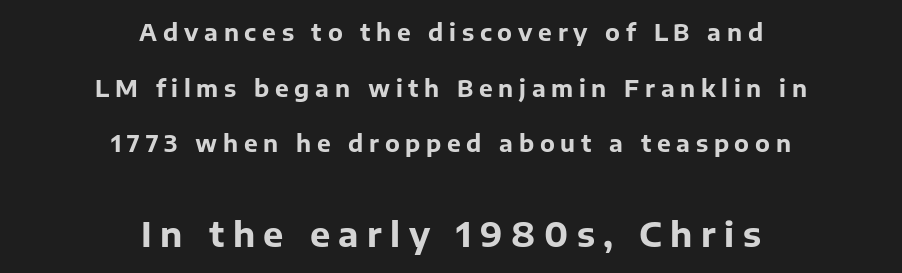
Q: Is the text bold? A: Yes.
Q: Is the text italic (slanted)? A: No, it is upright.
Q: Is the typeface a serif or a sans-serif typeface? A: Sans-serif.
Q: Is the text underlined? A: No.
Q: How is the paragraph aligned? A: Centered.
Q: Is the spacing between letters normal or unusually wide? A: Unusually wide.
Q: Is the spacing between lines tight, normal or loose? A: Loose.
Q: Which block of text is set in a larger size, the first (top) or the second (bottom)? A: The second (bottom) one.
Q: Width (condensed, normal, or wide)? A: Normal.
Q: Stroke contrast? A: Low.
Q: x-height? A: Medium.
Q: Monospaced? A: No.
